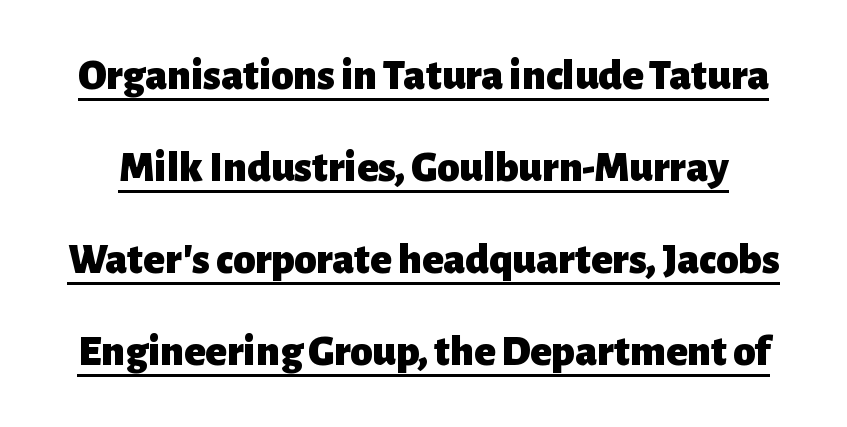
Q: Is the text bold? A: Yes.
Q: Is the text italic (slanted)? A: No, it is upright.
Q: Is the typeface a serif or a sans-serif typeface? A: Sans-serif.
Q: Is the text underlined? A: Yes.
Q: Is the spacing between letters normal or unusually wide? A: Normal.
Q: Is the spacing between lines tight, normal or loose? A: Loose.
Q: Width (condensed, normal, or wide)? A: Normal.
Q: Stroke contrast? A: Low.
Q: x-height? A: Medium.
Q: Monospaced? A: No.
